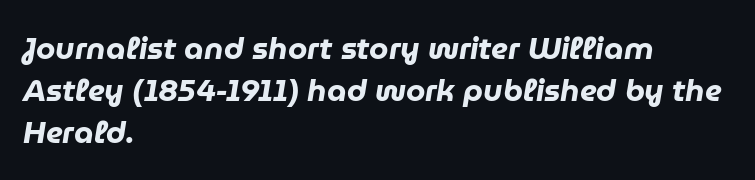
{"italic": "yes", "lean": "right", "slant_degrees": 9, "bold": "yes", "weight": "heavy", "width": "normal", "stroke_contrast": "low", "x_height": "medium", "monospaced": "no", "underline": "no", "align": "left", "line_spacing": "normal", "line_spacing_ratio": 1.35, "letter_spacing": "normal", "letter_spacing_em": 0.0, "glyph_px": 31}
